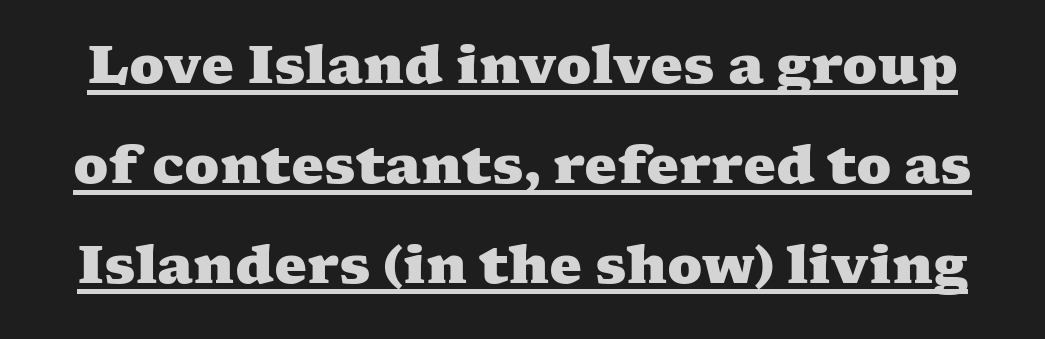
{"serif": "yes", "bold": "yes", "weight": "heavy", "width": "wide", "stroke_contrast": "medium", "x_height": "medium", "monospaced": "no", "underline": "yes", "line_spacing": "loose", "line_spacing_ratio": 1.92, "letter_spacing": "normal", "letter_spacing_em": 0.0, "glyph_px": 52}
